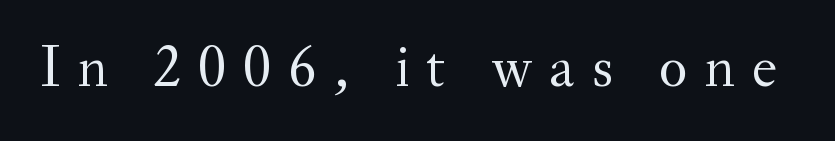
The image shows 60 px regular-weight serif type, upright; set unusually wide letter spacing (+0.28 em), not underlined; medium stroke contrast and a small x-height.
